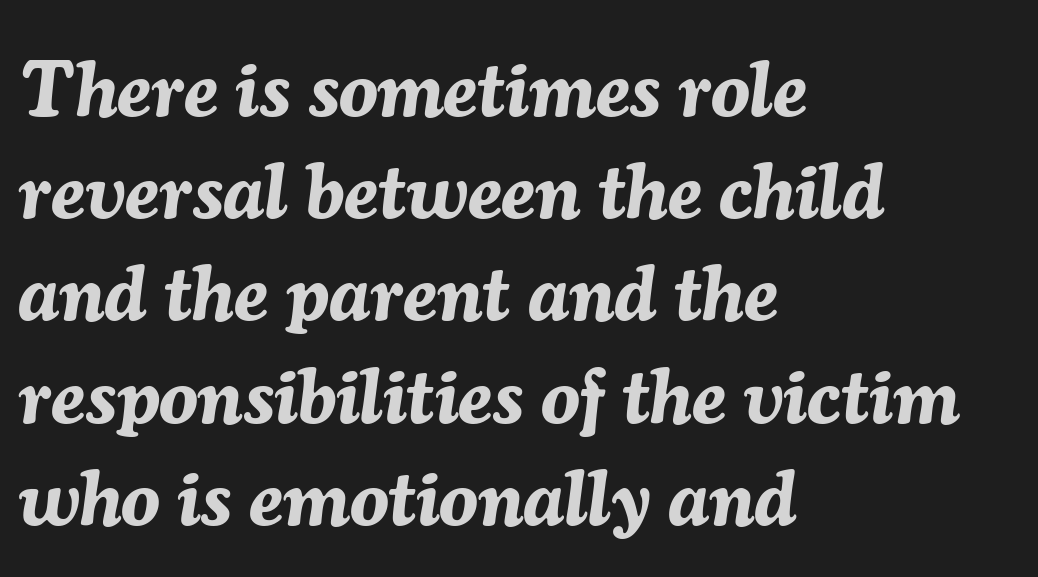
{"italic": "yes", "lean": "right", "slant_degrees": 7, "bold": "yes", "weight": "bold", "width": "normal", "stroke_contrast": "medium", "x_height": "medium", "monospaced": "no", "underline": "no", "align": "left", "line_spacing": "normal", "line_spacing_ratio": 1.31, "letter_spacing": "normal", "letter_spacing_em": 0.0, "glyph_px": 78}
